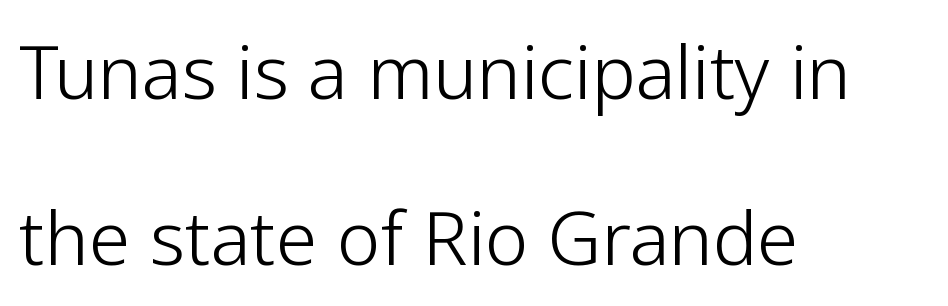
{"serif": "no", "italic": "no", "bold": "no", "weight": "light", "width": "normal", "stroke_contrast": "low", "x_height": "medium", "monospaced": "no", "underline": "no", "align": "left", "line_spacing": "loose", "line_spacing_ratio": 2.24, "letter_spacing": "normal", "letter_spacing_em": 0.0, "glyph_px": 74}
